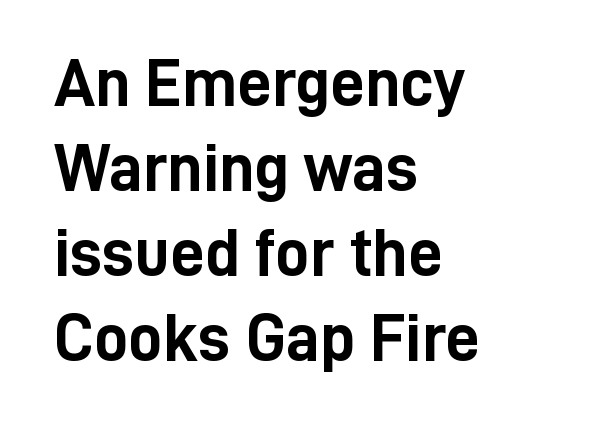
The image shows 68 px semibold, condensed sans-serif type, upright; set left-aligned, normal line spacing (1.25x), normal letter spacing, not underlined; low stroke contrast and a medium x-height.
